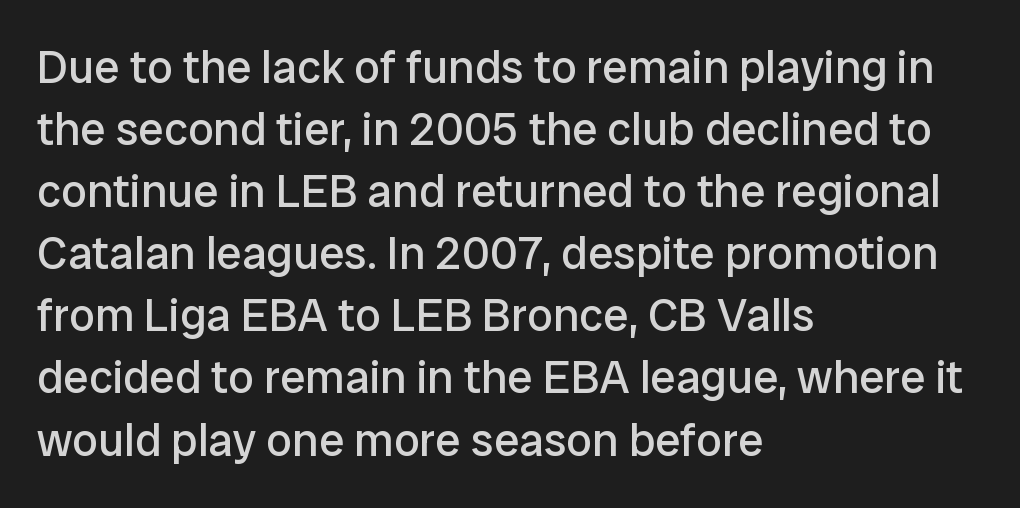
{"serif": "no", "italic": "no", "bold": "no", "weight": "regular", "width": "normal", "stroke_contrast": "low", "x_height": "medium", "monospaced": "no", "underline": "no", "align": "left", "line_spacing": "normal", "line_spacing_ratio": 1.35, "letter_spacing": "normal", "letter_spacing_em": 0.0, "glyph_px": 46}
